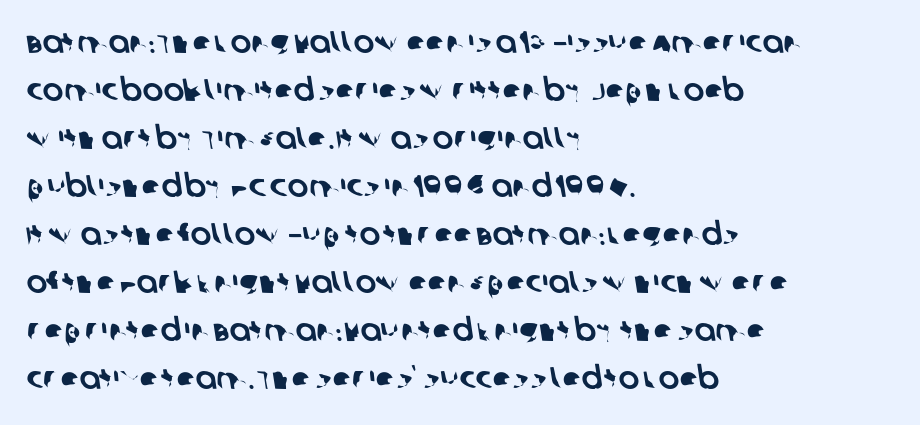
The image shows 31 px sans-serif type; set left-aligned, normal line spacing (1.55x), normal letter spacing, not underlined; low stroke contrast and a large x-height.
